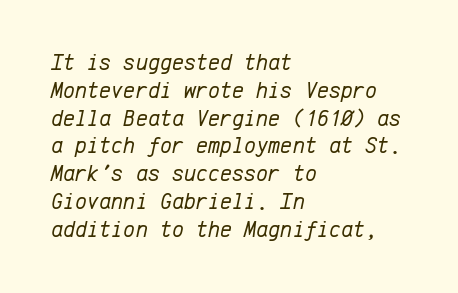
Alignment: flush left. The glyphs are unaccompanied by any horizontal stroke below them. Vertical stems look standard width or narrower in stroke. Quick note: italic. Compared with typical body copy, the letter spacing here is the same.
